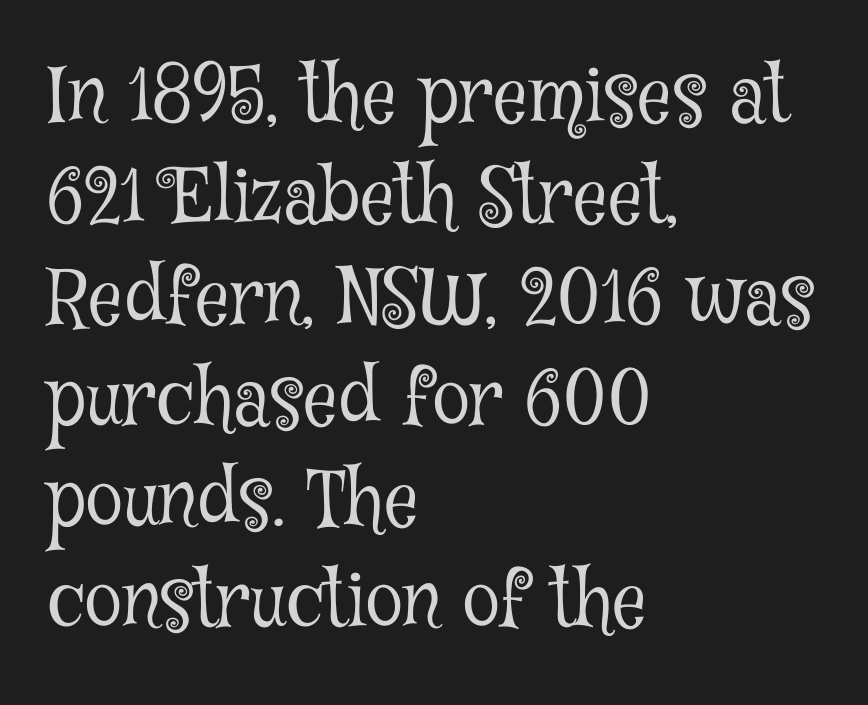
{"serif": "yes", "italic": "no", "bold": "no", "weight": "light", "width": "condensed", "stroke_contrast": "low", "x_height": "medium", "monospaced": "no", "underline": "no", "align": "left", "line_spacing": "normal", "line_spacing_ratio": 1.33, "letter_spacing": "normal", "letter_spacing_em": 0.0, "glyph_px": 76}
